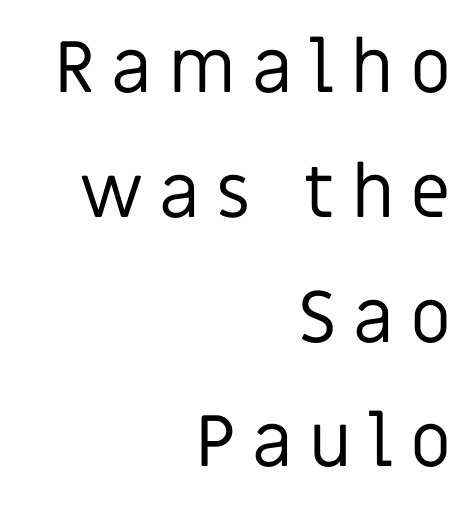
The image shows 73 px regular-weight sans-serif type, upright; set right-aligned, line spacing 1.71x, unusually wide letter spacing (+0.22 em), not underlined; low stroke contrast and a large x-height.
